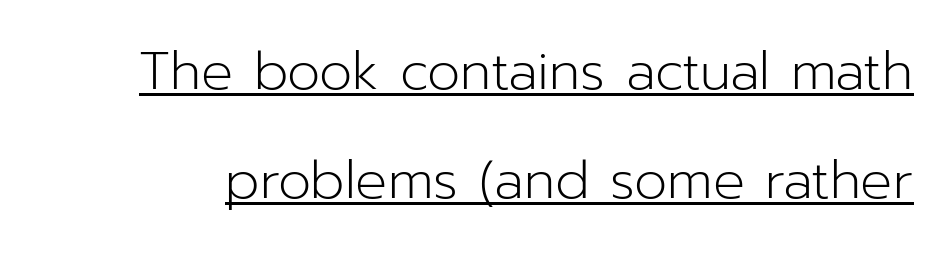
The image shows 53 px light sans-serif type, upright; set loose line spacing (2.06x), normal letter spacing, underlined; low stroke contrast and a medium x-height.
